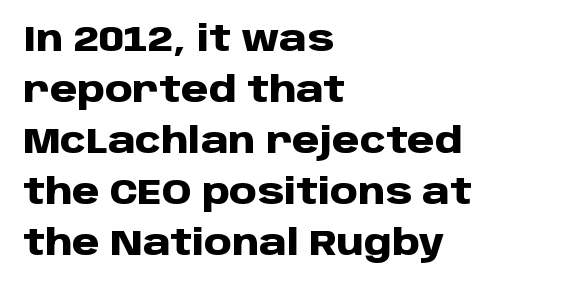
Think of a printed novel: that variable character pitch is what you see here. Ordinary non-slanted type is in use. Plain, unruled lines of type. Compared with a centered layout, this one pins lines to the left instead. The gaps between neighbouring characters are ordinary and unremarkable.
